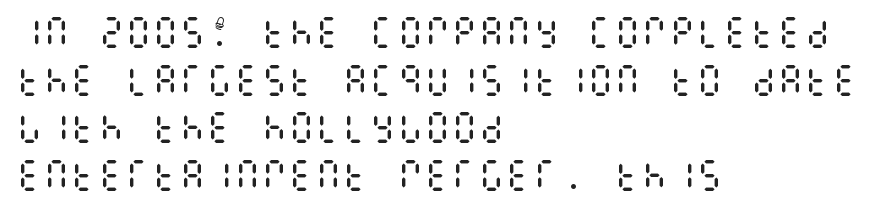
{"italic": "no", "bold": "no", "weight": "regular", "width": "condensed", "stroke_contrast": "medium", "x_height": "large", "underline": "no", "align": "left", "line_spacing": "normal", "line_spacing_ratio": 1.4, "letter_spacing": "normal", "letter_spacing_em": 0.0, "glyph_px": 34}
